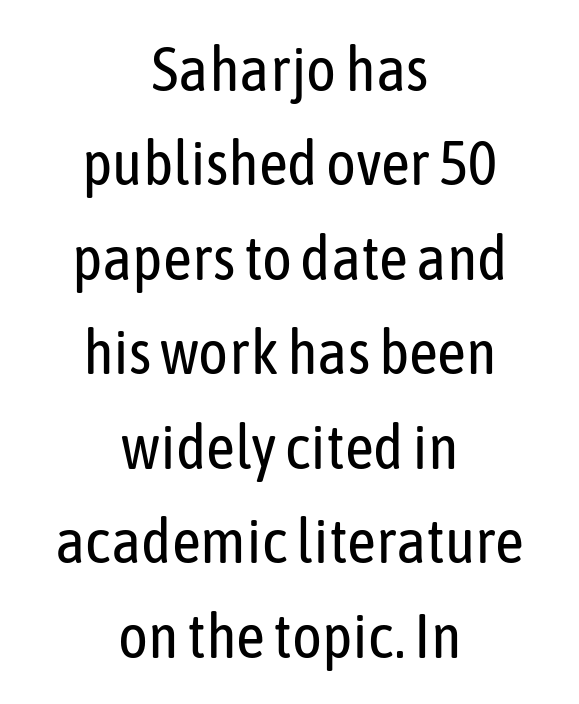
The type is set solid horizontally, with unmodified tracking. A bare baseline throughout the passage. This sample uses a sans-serif face. Whoever set this chose a conventional vertical rhythm.
